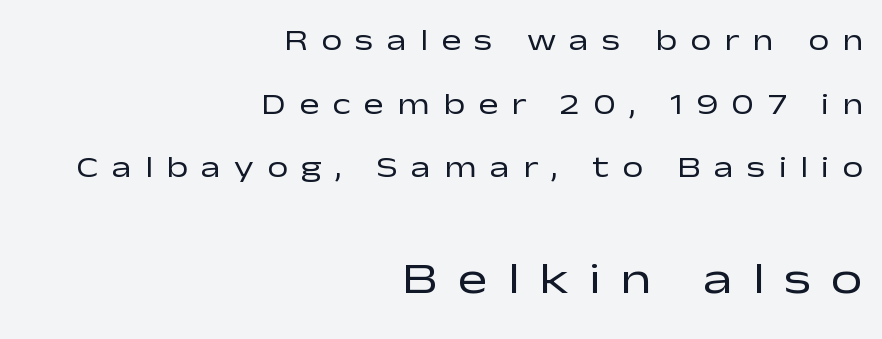
{"serif": "no", "italic": "no", "bold": "no", "weight": "regular", "width": "wide", "stroke_contrast": "low", "x_height": "medium", "monospaced": "no", "underline": "no", "align": "right", "line_spacing": "loose", "line_spacing_ratio": 2.12, "letter_spacing": "wide", "letter_spacing_em": 0.44, "larger_block": "second", "size_ratio": 1.5, "glyph_px": 45}
